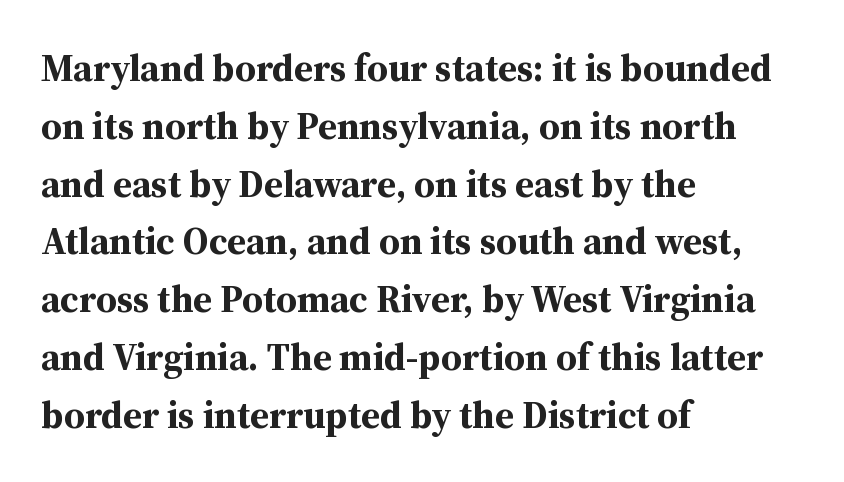
The image shows 38 px bold serif type, upright; set left-aligned, normal line spacing (1.52x), normal letter spacing, not underlined; medium stroke contrast and a medium x-height.
